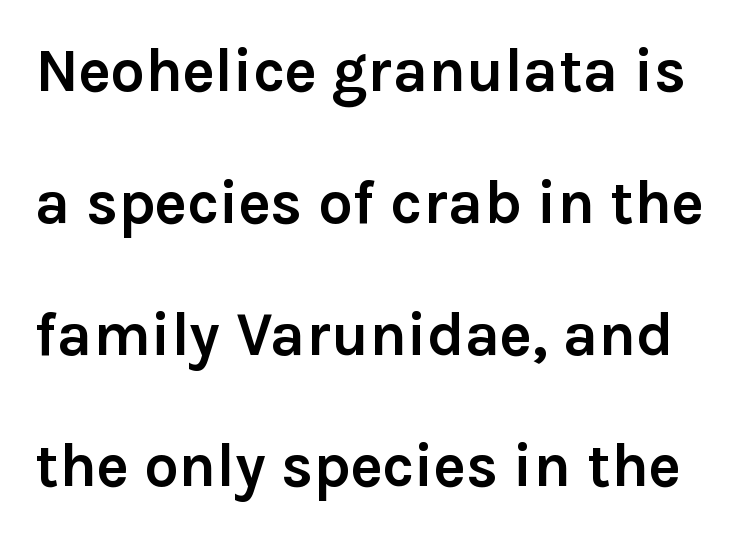
Here the glyphs are tracked normally, forming tight word shapes. Grotesque or geometric, the face here clearly has no serifs. Descender tails drop into unmarked territory. Plenty of ink on the page — the face is bold. You could not count columns in this text — the font is proportionally spaced.
